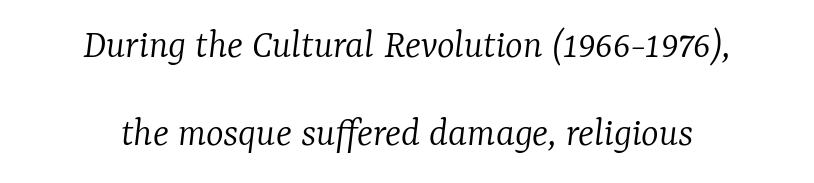
{"serif": "yes", "italic": "yes", "lean": "right", "slant_degrees": 7, "bold": "no", "weight": "light", "width": "normal", "stroke_contrast": "low", "x_height": "medium", "monospaced": "no", "underline": "no", "line_spacing": "loose", "line_spacing_ratio": 2.09, "letter_spacing": "normal", "letter_spacing_em": 0.0, "glyph_px": 42}
